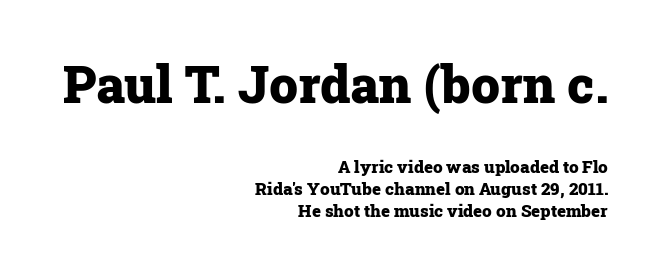
The image shows 51 px heavy serif type, upright; set right-aligned, normal line spacing (1.28x), normal letter spacing, not underlined; the first (top) block is 3.0x larger; low stroke contrast and a medium x-height.
